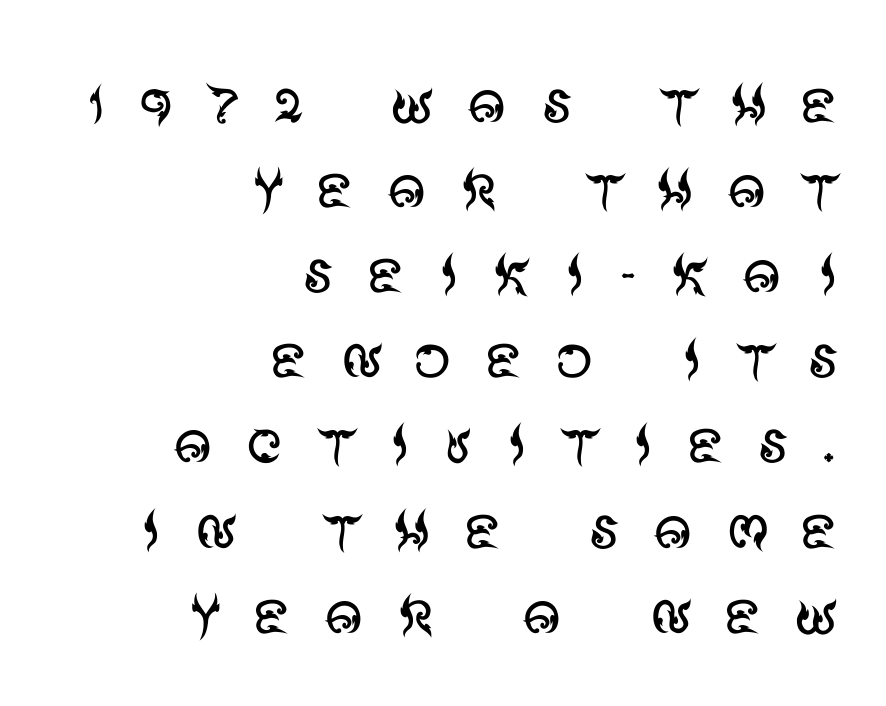
{"serif": "no", "italic": "no", "bold": "no", "weight": "regular", "width": "normal", "stroke_contrast": "medium", "x_height": "large", "monospaced": "no", "underline": "no", "align": "right", "line_spacing": "tight", "line_spacing_ratio": 1.12, "letter_spacing": "wide", "letter_spacing_em": 0.41, "glyph_px": 76}
